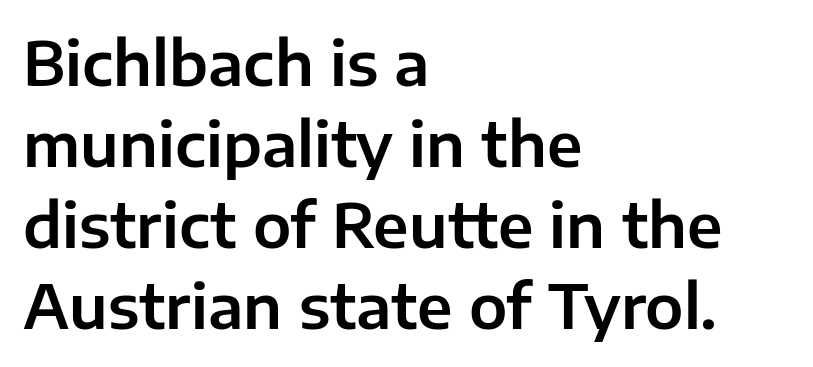
The image shows 61 px sans-serif type, upright; set left-aligned, normal line spacing (1.33x), normal letter spacing, not underlined; low stroke contrast and a medium x-height.
